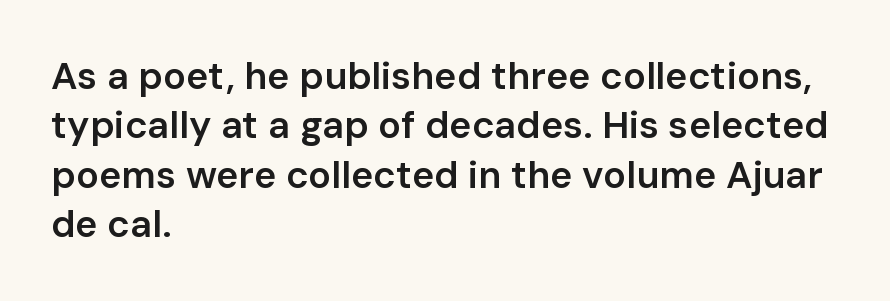
The image shows 38 px semibold sans-serif type, upright; set left-aligned, normal line spacing (1.3x), normal letter spacing, not underlined; low stroke contrast and a medium x-height.
